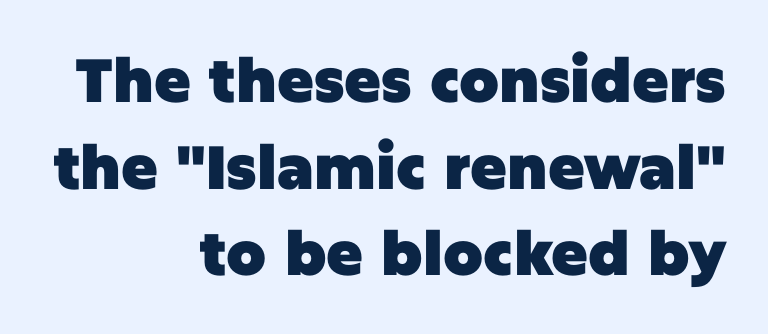
Q: Is the text bold? A: Yes.
Q: Is the text italic (slanted)? A: No, it is upright.
Q: Is the typeface a serif or a sans-serif typeface? A: Sans-serif.
Q: Is the text underlined? A: No.
Q: How is the paragraph aligned? A: Right-aligned.
Q: Is the spacing between letters normal or unusually wide? A: Normal.
Q: Is the spacing between lines tight, normal or loose? A: Normal.
Q: Width (condensed, normal, or wide)? A: Normal.
Q: Stroke contrast? A: Low.
Q: x-height? A: Large.
Q: Monospaced? A: No.
